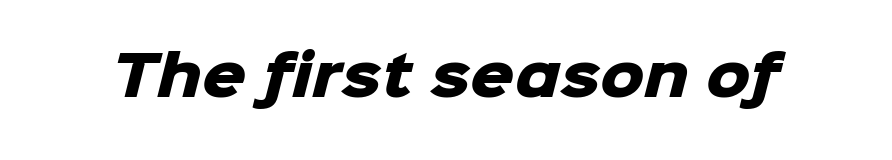
Q: Is the text bold? A: Yes.
Q: Is the typeface a serif or a sans-serif typeface? A: Sans-serif.
Q: Is the text underlined? A: No.
Q: Is the spacing between letters normal or unusually wide? A: Normal.
Q: Width (condensed, normal, or wide)? A: Normal.
Q: Stroke contrast? A: Low.
Q: x-height? A: Medium.
Q: Monospaced? A: No.
